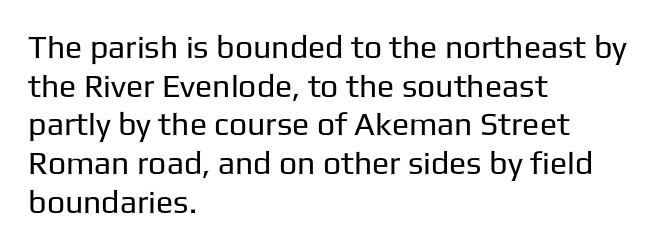
These lines are rendered in a variable-pitch font. The weight tops out at a normal text grade. Spacing between characters is what you'd get straight out of the box. The baseline area is clear.
